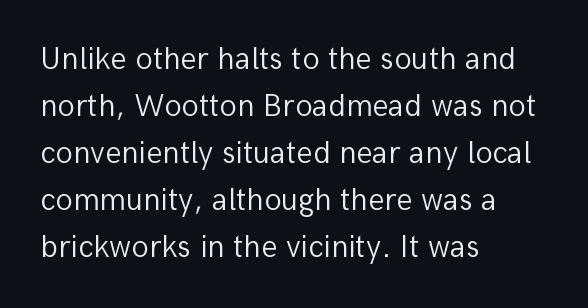
Q: Is the text bold? A: No.
Q: Is the text italic (slanted)? A: No, it is upright.
Q: Is the typeface a serif or a sans-serif typeface? A: Sans-serif.
Q: Is the text underlined? A: No.
Q: How is the paragraph aligned? A: Left-aligned.
Q: Is the spacing between letters normal or unusually wide? A: Normal.
Q: Is the spacing between lines tight, normal or loose? A: Normal.
Q: Width (condensed, normal, or wide)? A: Normal.
Q: Stroke contrast? A: Low.
Q: x-height? A: Medium.
Q: Monospaced? A: No.
